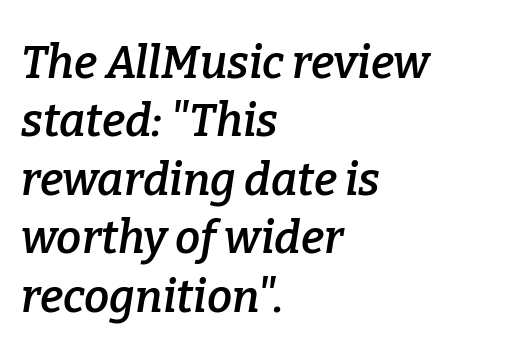
Q: Is the text bold? A: Semi-bold.
Q: Is the text italic (slanted)? A: Yes, it leans right by about 9 degrees.
Q: Is the typeface a serif or a sans-serif typeface? A: Serif.
Q: Is the text underlined? A: No.
Q: How is the paragraph aligned? A: Left-aligned.
Q: Is the spacing between letters normal or unusually wide? A: Normal.
Q: Is the spacing between lines tight, normal or loose? A: Normal.
Q: Width (condensed, normal, or wide)? A: Normal.
Q: Stroke contrast? A: Low.
Q: x-height? A: Medium.
Q: Monospaced? A: No.
